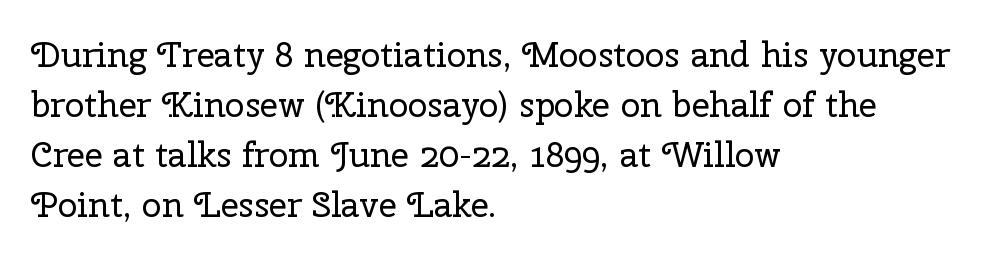
Q: Is the text bold? A: No.
Q: Is the text italic (slanted)? A: No, it is upright.
Q: Is the typeface a serif or a sans-serif typeface? A: Serif.
Q: Is the text underlined? A: No.
Q: How is the paragraph aligned? A: Left-aligned.
Q: Is the spacing between letters normal or unusually wide? A: Normal.
Q: Is the spacing between lines tight, normal or loose? A: Normal.
Q: Width (condensed, normal, or wide)? A: Normal.
Q: Stroke contrast? A: Low.
Q: x-height? A: Medium.
Q: Monospaced? A: No.
